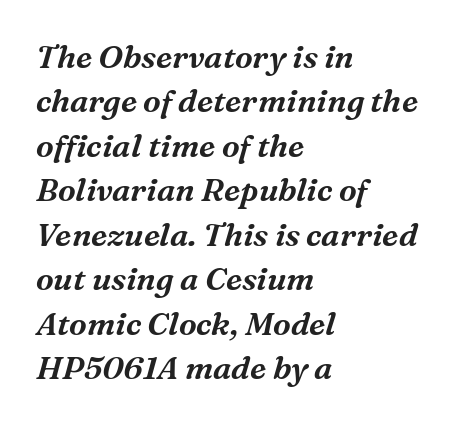
Q: Is the text italic (slanted)? A: Yes, it leans right by about 16 degrees.
Q: Is the typeface a serif or a sans-serif typeface? A: Serif.
Q: Is the text underlined? A: No.
Q: How is the paragraph aligned? A: Left-aligned.
Q: Is the spacing between letters normal or unusually wide? A: Normal.
Q: Is the spacing between lines tight, normal or loose? A: Normal.
Q: Width (condensed, normal, or wide)? A: Normal.
Q: Stroke contrast? A: Medium.
Q: x-height? A: Medium.
Q: Monospaced? A: No.
